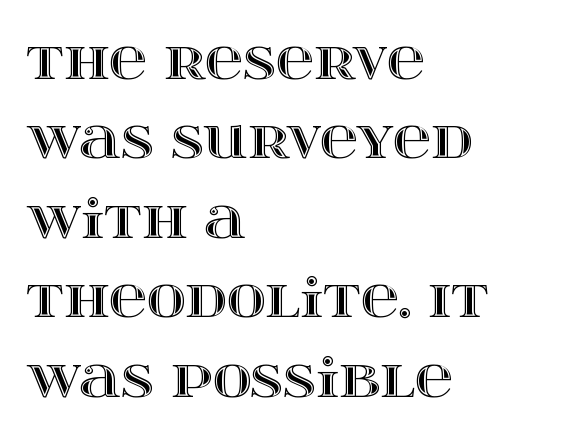
{"italic": "no", "width": "wide", "x_height": "large", "monospaced": "no", "underline": "no", "align": "left", "line_spacing": "normal", "line_spacing_ratio": 1.5, "letter_spacing": "normal", "letter_spacing_em": 0.0, "glyph_px": 53}
